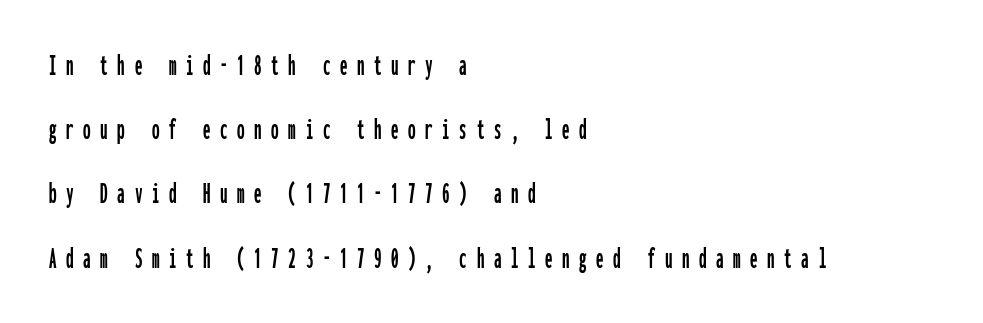
Q: Is the text italic (slanted)? A: No, it is upright.
Q: Is the typeface a serif or a sans-serif typeface? A: Sans-serif.
Q: Is the text underlined? A: No.
Q: How is the paragraph aligned? A: Left-aligned.
Q: Is the spacing between letters normal or unusually wide? A: Unusually wide.
Q: Is the spacing between lines tight, normal or loose? A: Loose.
Q: Width (condensed, normal, or wide)? A: Condensed.
Q: Stroke contrast? A: Low.
Q: x-height? A: Medium.
Q: Monospaced? A: Yes.
